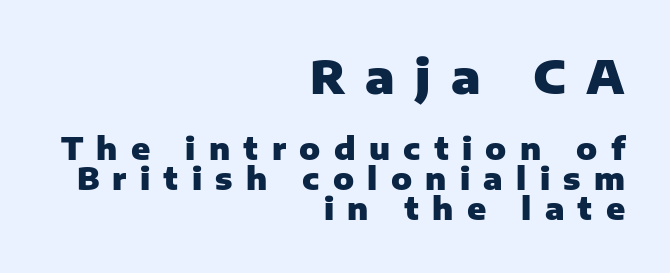
Ascenders rise straight up at ninety degrees. Where is the straight margin? On the right. Visually, the top section dominates because its glyphs are scaled up. The glyphs are unaccompanied by any horizontal stroke below them.
